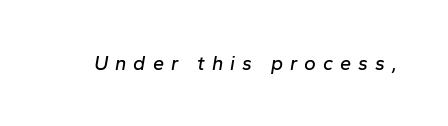
Q: Is the text italic (slanted)? A: Yes, it leans right by about 10 degrees.
Q: Is the text underlined? A: No.
Q: Is the spacing between letters normal or unusually wide? A: Unusually wide.
